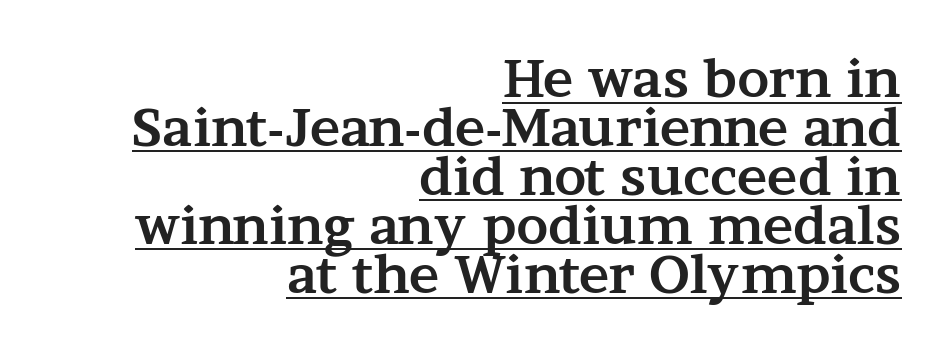
{"serif": "yes", "italic": "no", "bold": "yes", "weight": "bold", "width": "wide", "stroke_contrast": "medium", "x_height": "medium", "monospaced": "no", "underline": "yes", "align": "right", "line_spacing": "tight", "line_spacing_ratio": 0.96, "letter_spacing": "normal", "letter_spacing_em": 0.0, "glyph_px": 51}
